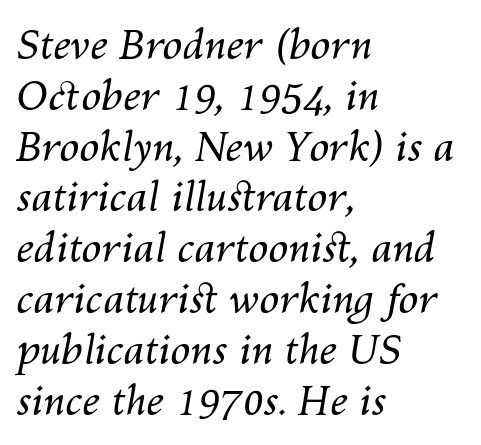
{"italic": "yes", "lean": "right", "slant_degrees": 10, "bold": "no", "weight": "regular", "width": "normal", "stroke_contrast": "medium", "x_height": "medium", "monospaced": "no", "underline": "no", "align": "left", "line_spacing": "normal", "line_spacing_ratio": 1.27, "letter_spacing": "normal", "letter_spacing_em": 0.0, "glyph_px": 40}
